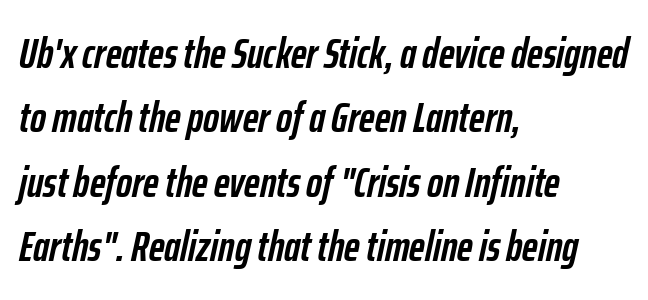
Q: Is the text bold? A: Yes.
Q: Is the text italic (slanted)? A: Yes, it leans right by about 12 degrees.
Q: Is the text underlined? A: No.
Q: How is the paragraph aligned? A: Left-aligned.
Q: Is the spacing between letters normal or unusually wide? A: Normal.
Q: Is the spacing between lines tight, normal or loose? A: Normal.
Q: Width (condensed, normal, or wide)? A: Condensed.
Q: Stroke contrast? A: Low.
Q: x-height? A: Medium.
Q: Monospaced? A: No.
